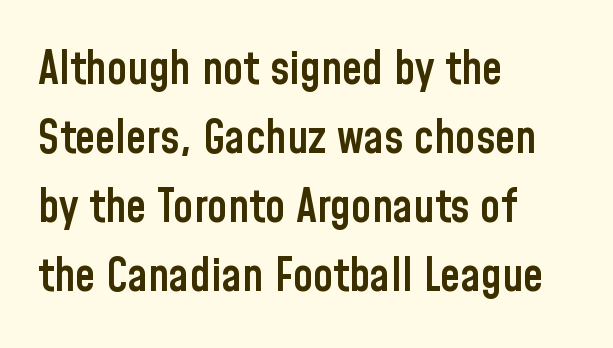
Q: Is the text bold? A: Semi-bold.
Q: Is the text italic (slanted)? A: No, it is upright.
Q: Is the typeface a serif or a sans-serif typeface? A: Sans-serif.
Q: Is the text underlined? A: No.
Q: How is the paragraph aligned? A: Left-aligned.
Q: Is the spacing between letters normal or unusually wide? A: Normal.
Q: Is the spacing between lines tight, normal or loose? A: Normal.
Q: Width (condensed, normal, or wide)? A: Condensed.
Q: Stroke contrast? A: Low.
Q: x-height? A: Medium.
Q: Monospaced? A: No.
